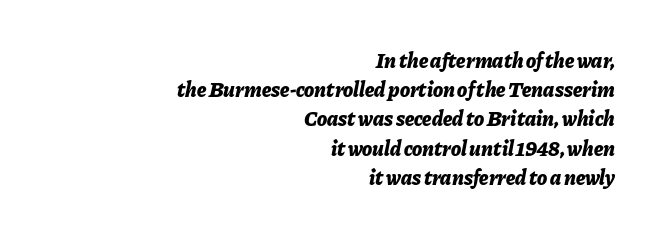
Q: Is the text bold? A: Yes.
Q: Is the text italic (slanted)? A: Yes, it leans right by about 11 degrees.
Q: Is the text underlined? A: No.
Q: How is the paragraph aligned? A: Right-aligned.
Q: Is the spacing between letters normal or unusually wide? A: Normal.
Q: Is the spacing between lines tight, normal or loose? A: Normal.
